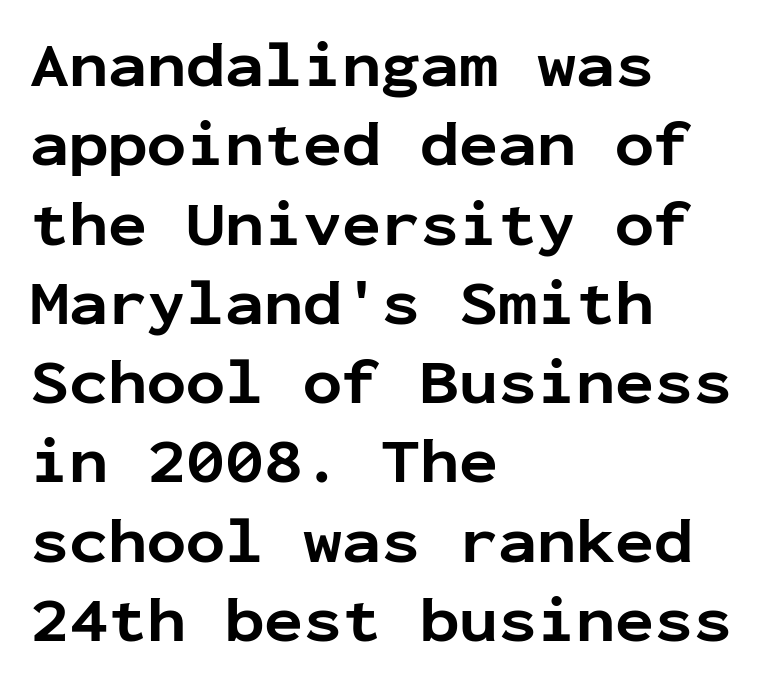
{"serif": "no", "italic": "no", "bold": "yes", "weight": "bold", "width": "normal", "stroke_contrast": "low", "x_height": "medium", "monospaced": "yes", "underline": "no", "align": "left", "line_spacing_ratio": 1.22, "letter_spacing": "normal", "letter_spacing_em": 0.0, "glyph_px": 65}
